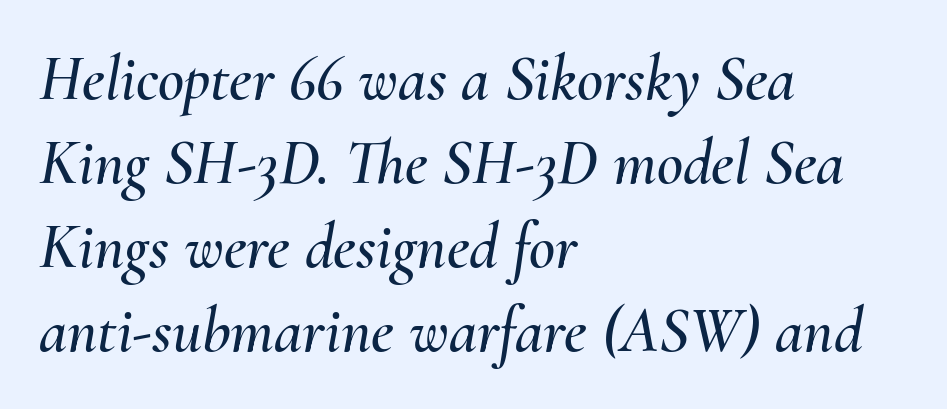
Visually the block forms a straight wall on the left and a jagged coastline on the right. How are the letters spaced? Ordinarily, with no added tracking. Only glyphs here, with clear space below each row. It's the slanting kind of type. Leading: standard.
